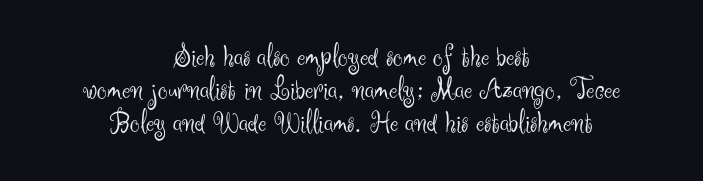
Looks like regular typesetting: each glyph gets only the width it needs. Words float on clear page, feet unadorned. Upright lettering throughout. Counters stay open thanks to moderate or lighter strokes. The lines are quadded center. The block of text is dense from top to bottom, with scant space between rows.
